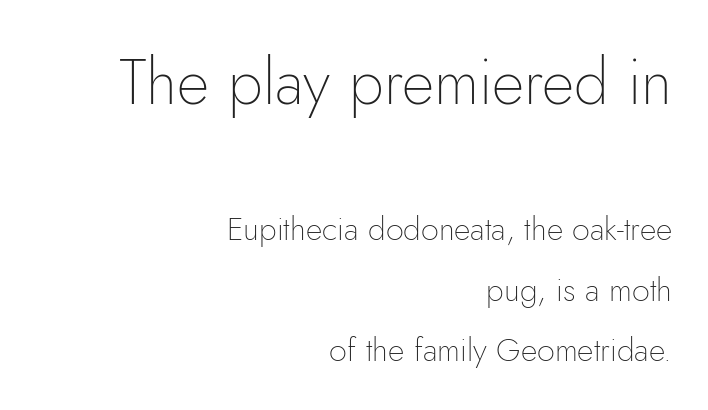
Q: Is the text bold? A: No.
Q: Is the text italic (slanted)? A: No, it is upright.
Q: Is the typeface a serif or a sans-serif typeface? A: Sans-serif.
Q: Is the text underlined? A: No.
Q: How is the paragraph aligned? A: Right-aligned.
Q: Is the spacing between letters normal or unusually wide? A: Normal.
Q: Which block of text is set in a larger size, the first (top) or the second (bottom)? A: The first (top) one.
Q: Width (condensed, normal, or wide)? A: Normal.
Q: Stroke contrast? A: Low.
Q: x-height? A: Small.
Q: Monospaced? A: No.
